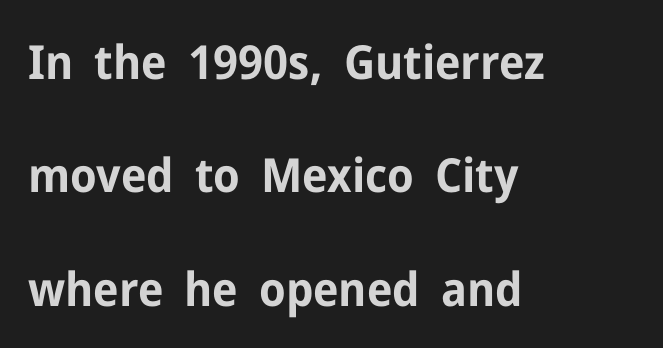
Q: Is the text bold? A: Yes.
Q: Is the text italic (slanted)? A: No, it is upright.
Q: Is the typeface a serif or a sans-serif typeface? A: Sans-serif.
Q: Is the text underlined? A: No.
Q: How is the paragraph aligned? A: Left-aligned.
Q: Is the spacing between letters normal or unusually wide? A: Normal.
Q: Is the spacing between lines tight, normal or loose? A: Loose.
Q: Width (condensed, normal, or wide)? A: Normal.
Q: Stroke contrast? A: Low.
Q: x-height? A: Medium.
Q: Monospaced? A: No.
